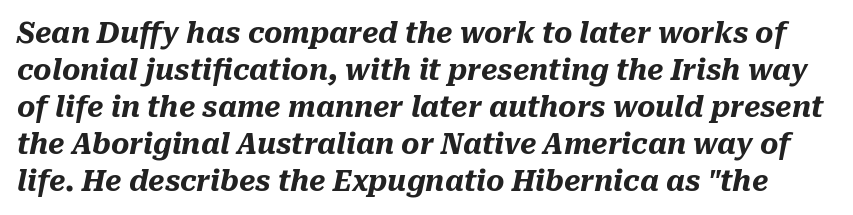
{"italic": "yes", "lean": "right", "slant_degrees": 10, "bold": "yes", "weight": "heavy", "width": "normal", "stroke_contrast": "medium", "x_height": "medium", "monospaced": "no", "underline": "no", "line_spacing": "normal", "line_spacing_ratio": 1.32, "letter_spacing": "normal", "letter_spacing_em": 0.0, "glyph_px": 28}
